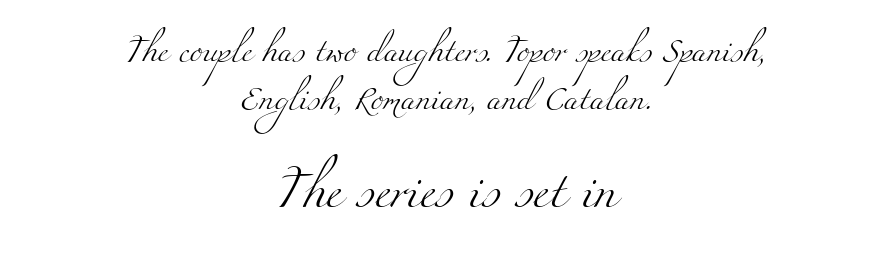
{"bold": "no", "weight": "light", "width": "wide", "stroke_contrast": "medium", "x_height": "small", "monospaced": "no", "underline": "no", "align": "center", "line_spacing": "loose", "line_spacing_ratio": 2.01, "letter_spacing": "normal", "letter_spacing_em": 0.0, "larger_block": "second", "size_ratio": 1.5, "glyph_px": 36}
